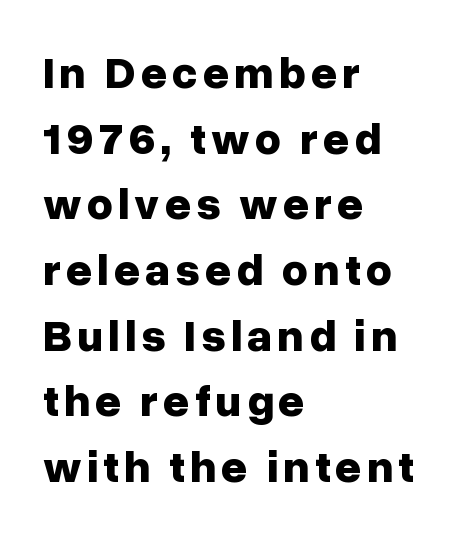
{"serif": "no", "italic": "no", "bold": "yes", "weight": "bold", "width": "normal", "stroke_contrast": "low", "x_height": "medium", "monospaced": "no", "underline": "no", "align": "left", "line_spacing": "normal", "line_spacing_ratio": 1.46, "glyph_px": 45}
